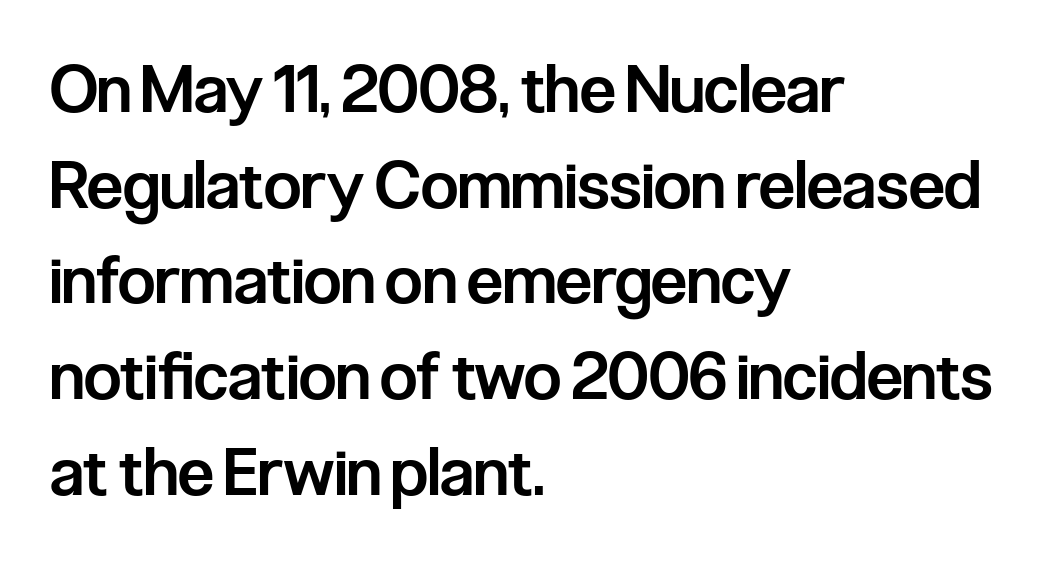
This is sans-serif lettering, the kind often seen on screens and signage. If you measured baseline to baseline, you'd find a middling distance. Has an underline been added? It has not. This sample has the flowing, uneven cadence of proportional lettering. The passage is arranged the way most books set body copy — flush left. You could call the tracking neutral — neither tight nor loose.
